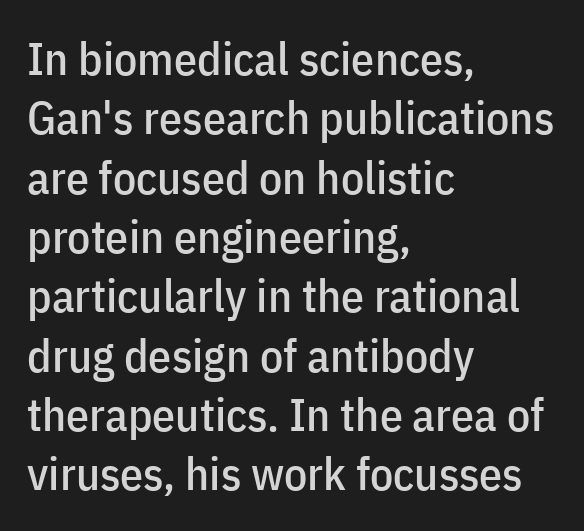
The image shows 46 px condensed sans-serif type, upright; set left-aligned, normal line spacing (1.29x), normal letter spacing, not underlined; low stroke contrast and a medium x-height.
